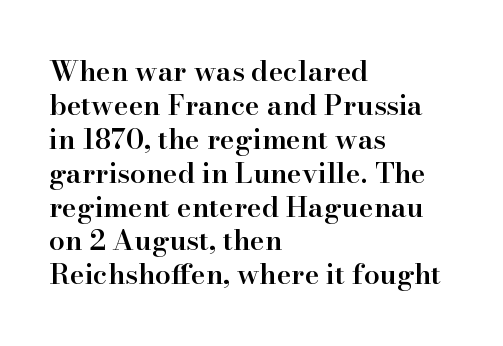
The image shows 28 px semibold serif type, upright; set left-aligned, line spacing 1.21x, normal letter spacing, not underlined; high stroke contrast and a small x-height.
